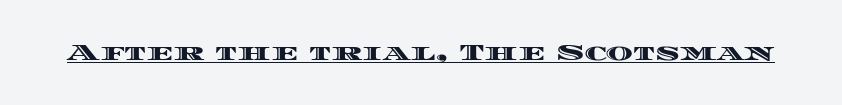
You can see a thin bar hugging the bottom of the glyphs. This rendering leaves character spacing at its baseline value. Style check: upright.
